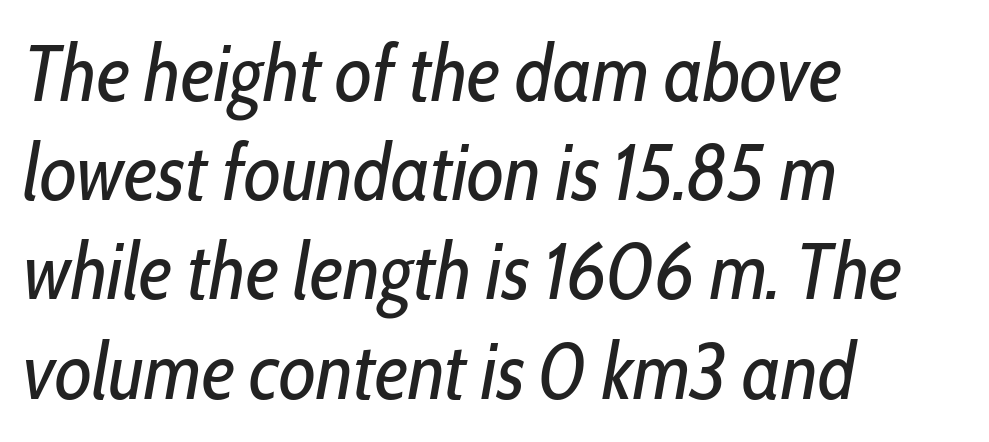
{"italic": "yes", "lean": "right", "slant_degrees": 10, "bold": "no", "weight": "regular", "width": "condensed", "stroke_contrast": "low", "x_height": "medium", "monospaced": "no", "underline": "no", "align": "left", "line_spacing_ratio": 1.24, "letter_spacing": "normal", "letter_spacing_em": 0.0, "glyph_px": 80}
